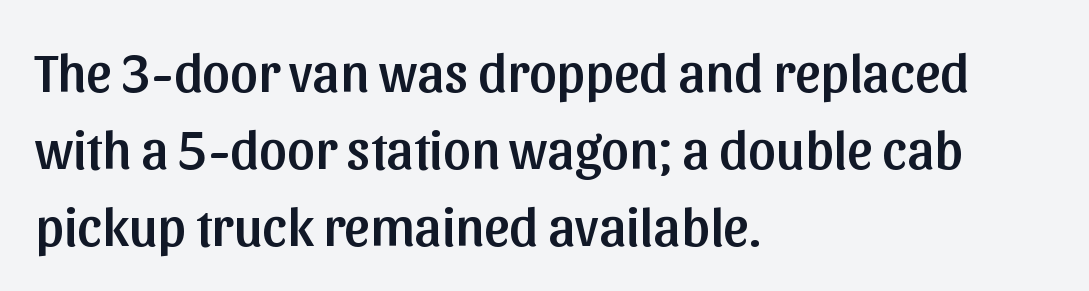
What's the leading like? Ordinary, nothing unusual. The letters advance in unequal steps, a hallmark of proportional type. The characters display no serif detailing; their extremities are plain. It's the straight-up-and-down kind of type. Glance below the letters and you will spot only blank space.
